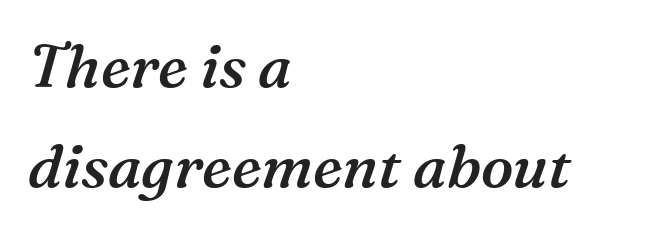
Q: Is the text bold? A: Semi-bold.
Q: Is the text italic (slanted)? A: Yes, it leans right by about 16 degrees.
Q: Is the typeface a serif or a sans-serif typeface? A: Serif.
Q: Is the text underlined? A: No.
Q: How is the paragraph aligned? A: Left-aligned.
Q: Is the spacing between letters normal or unusually wide? A: Normal.
Q: Is the spacing between lines tight, normal or loose? A: Normal.
Q: Width (condensed, normal, or wide)? A: Normal.
Q: Stroke contrast? A: Medium.
Q: x-height? A: Medium.
Q: Monospaced? A: No.
